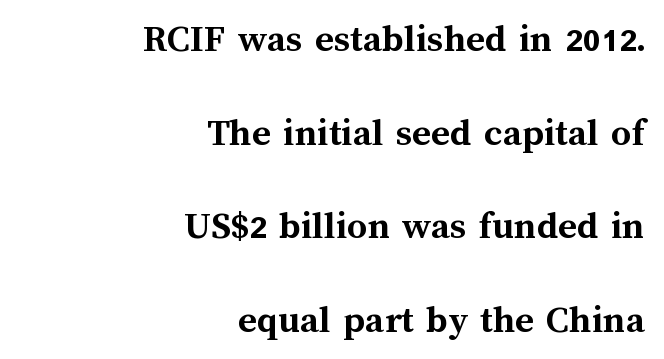
Italic? Not at all — the glyphs are vertical. The letters advance in unequal steps, a hallmark of proportional type. The passage shown is not underscored anywhere. How are the letters spaced? Ordinarily, with no added tracking. Rows of type keep a wide berth in the vertical direction. The glyphs have the mass of a bold cut.
